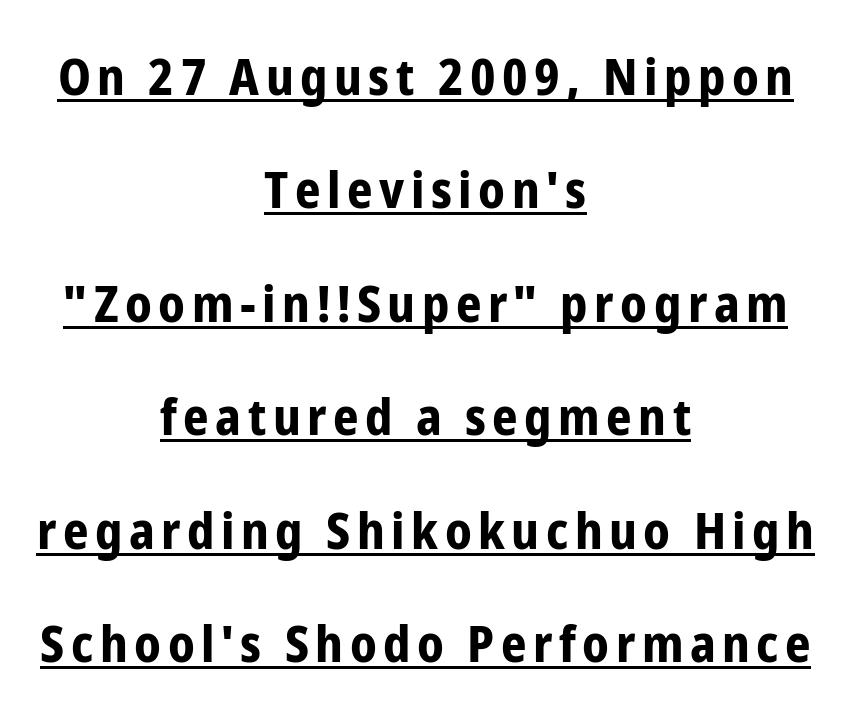
{"serif": "no", "italic": "no", "bold": "yes", "weight": "bold", "width": "condensed", "stroke_contrast": "low", "x_height": "medium", "monospaced": "no", "underline": "yes", "align": "center", "line_spacing": "loose", "line_spacing_ratio": 2.27, "glyph_px": 50}
